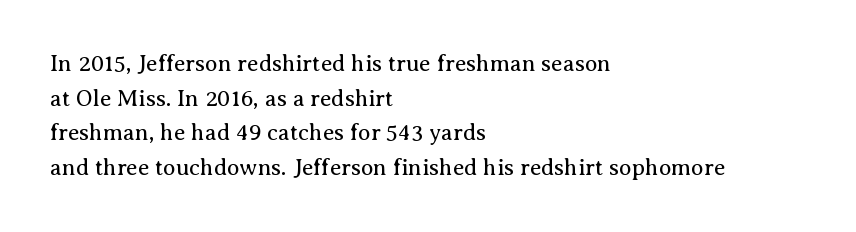
Vertical strokes here are truly vertical. Is the block centered? No — it sits flush against the left margin. Standard letterfit; no display-style spreading of the glyphs. This is not heavy type; no bold has been used.
